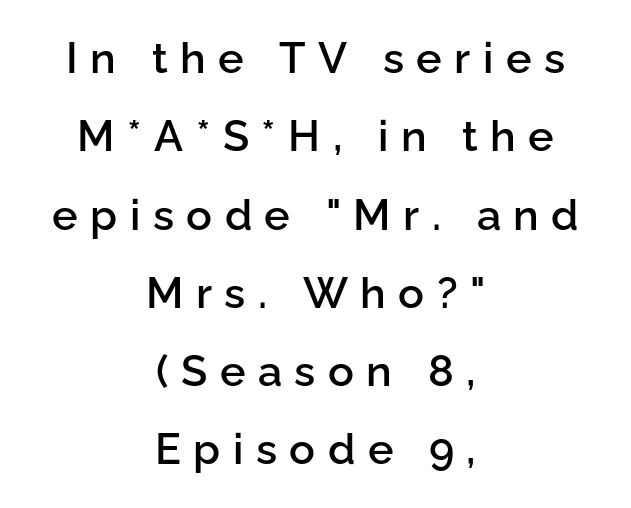
Q: Is the text bold? A: Semi-bold.
Q: Is the text italic (slanted)? A: No, it is upright.
Q: Is the typeface a serif or a sans-serif typeface? A: Sans-serif.
Q: Is the text underlined? A: No.
Q: How is the paragraph aligned? A: Centered.
Q: Is the spacing between letters normal or unusually wide? A: Unusually wide.
Q: Width (condensed, normal, or wide)? A: Normal.
Q: Stroke contrast? A: Low.
Q: x-height? A: Medium.
Q: Monospaced? A: No.
